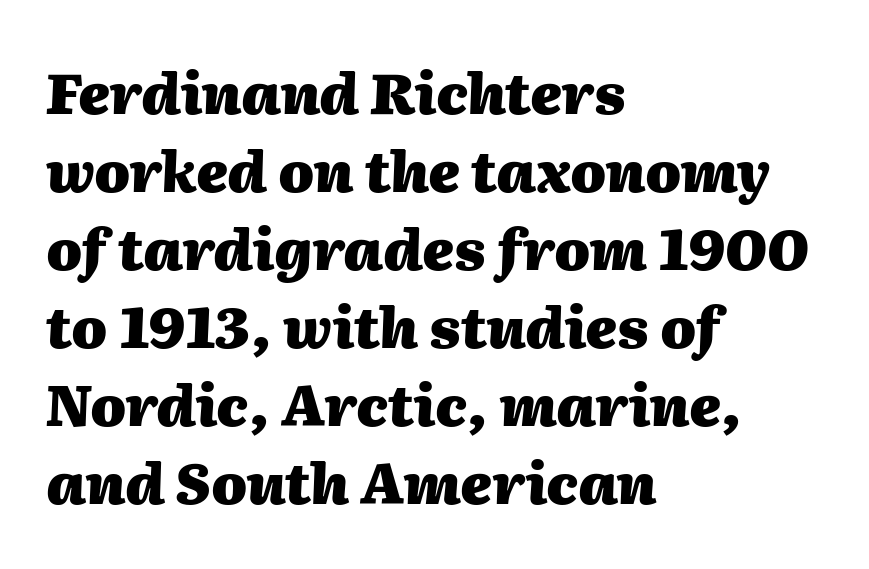
Spacing between characters is what you'd get straight out of the box. In CSS terms this would be text-align: left. The lettering tilts uniformly, giving the passage an italic look. A full-strength bold gives these letters their thick strokes. Underlining? Definitely not there. Regarding leading, the lines here are spaced in the standard way.
